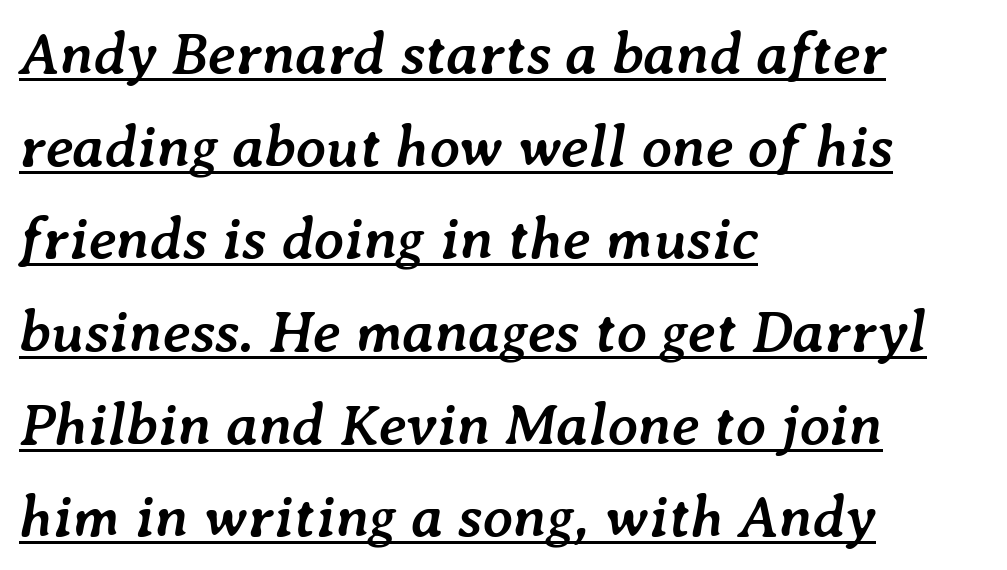
Q: Is the text bold? A: Yes.
Q: Is the text italic (slanted)? A: Yes, it leans right by about 7 degrees.
Q: Is the text underlined? A: Yes.
Q: How is the paragraph aligned? A: Left-aligned.
Q: Is the spacing between letters normal or unusually wide? A: Normal.
Q: Is the spacing between lines tight, normal or loose? A: Normal.
Q: Width (condensed, normal, or wide)? A: Normal.
Q: Stroke contrast? A: Low.
Q: x-height? A: Medium.
Q: Monospaced? A: No.
